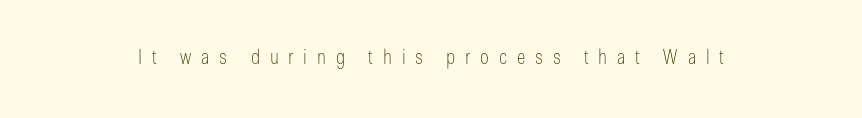
The image shows 20 px text type, upright; set unusually wide letter spacing (+0.49 em), not underlined.
